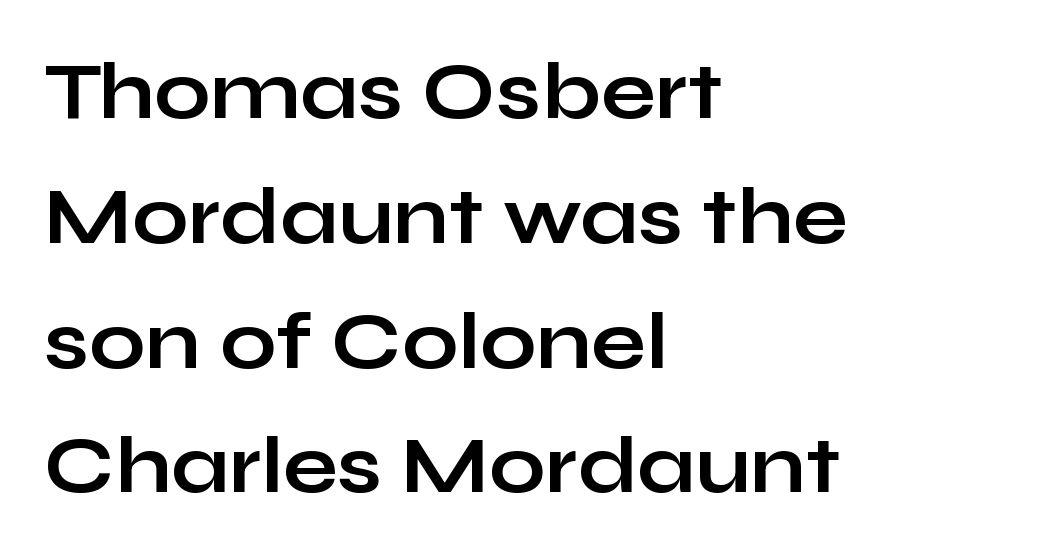
Q: Is the text bold? A: Yes.
Q: Is the text italic (slanted)? A: No, it is upright.
Q: Is the typeface a serif or a sans-serif typeface? A: Sans-serif.
Q: Is the text underlined? A: No.
Q: How is the paragraph aligned? A: Left-aligned.
Q: Is the spacing between letters normal or unusually wide? A: Normal.
Q: Is the spacing between lines tight, normal or loose? A: Normal.
Q: Width (condensed, normal, or wide)? A: Wide.
Q: Stroke contrast? A: Low.
Q: x-height? A: Medium.
Q: Monospaced? A: No.
